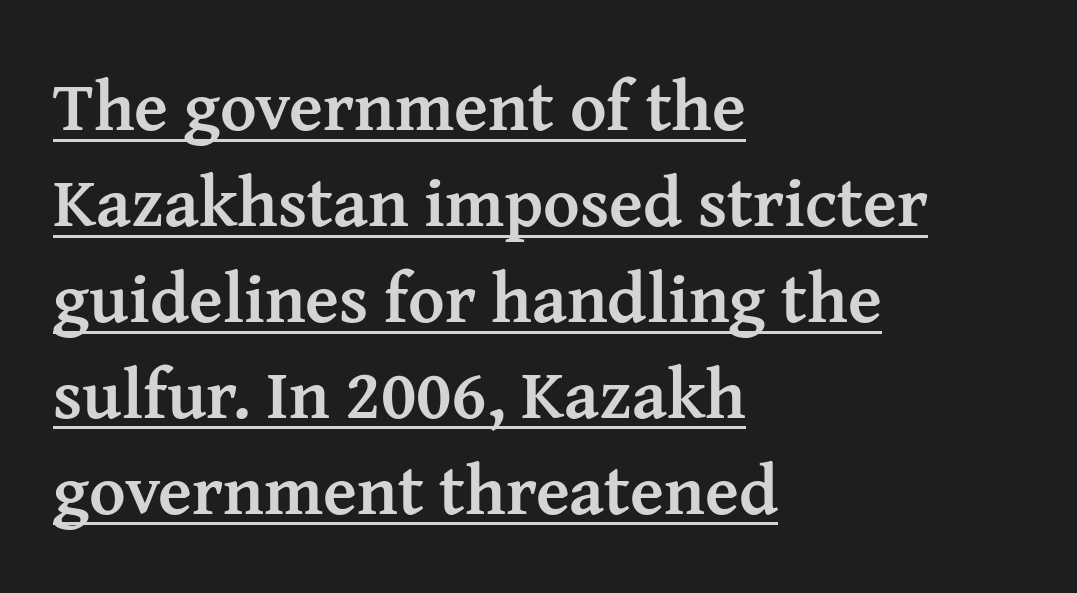
{"serif": "yes", "italic": "no", "bold": "yes", "weight": "semibold", "width": "normal", "stroke_contrast": "medium", "x_height": "medium", "monospaced": "no", "underline": "yes", "align": "left", "line_spacing": "normal", "line_spacing_ratio": 1.37, "letter_spacing": "normal", "letter_spacing_em": 0.0, "glyph_px": 70}
